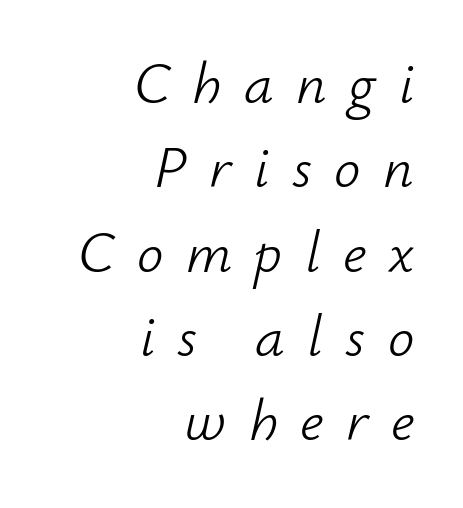
The image shows 59 px light type, italic (leaning right); set right-aligned, normal line spacing (1.43x), unusually wide letter spacing (+0.38 em), not underlined; low stroke contrast and a small x-height.
